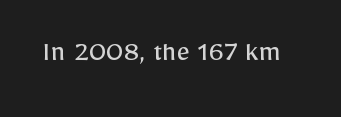
{"serif": "no", "italic": "no", "bold": "no", "weight": "regular", "width": "normal", "stroke_contrast": "low", "x_height": "medium", "monospaced": "no", "underline": "no", "letter_spacing": "normal", "letter_spacing_em": 0.0, "glyph_px": 30}
